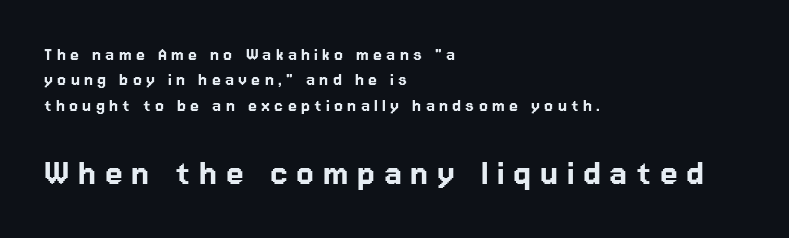
The image shows 40 px sans-serif type, upright; set left-aligned, normal line spacing (1.27x), unusually wide letter spacing (+0.22 em), not underlined; the second (bottom) block is 2.0x larger; low stroke contrast and a medium x-height.
